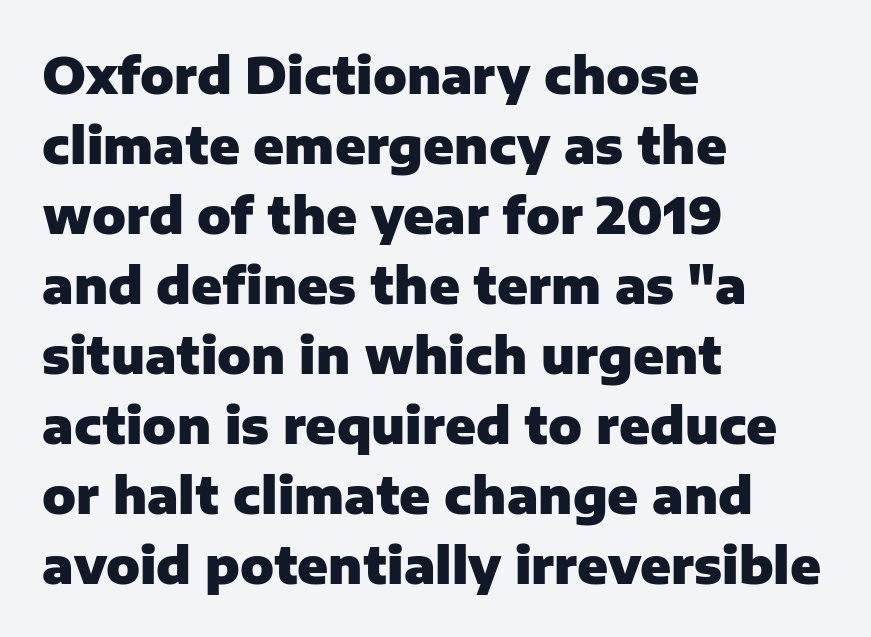
The image shows 50 px heavy sans-serif type, upright; set left-aligned, normal line spacing (1.4x), normal letter spacing, not underlined; low stroke contrast and a medium x-height.
